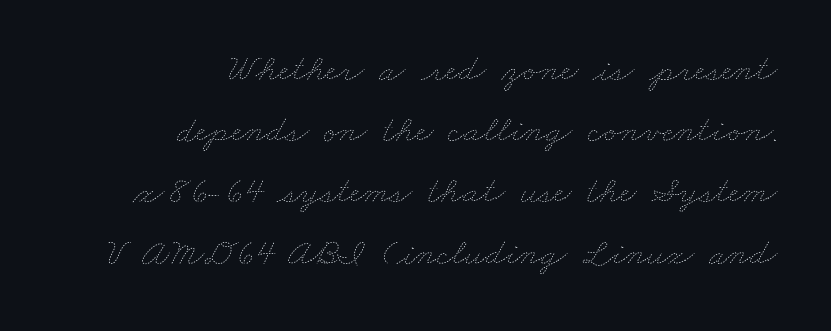
Q: Is the text bold? A: No.
Q: Is the text underlined? A: No.
Q: How is the paragraph aligned? A: Right-aligned.
Q: Is the spacing between letters normal or unusually wide? A: Normal.
Q: Is the spacing between lines tight, normal or loose? A: Normal.
Q: Width (condensed, normal, or wide)? A: Wide.
Q: Stroke contrast? A: Low.
Q: x-height? A: Small.
Q: Monospaced? A: No.
